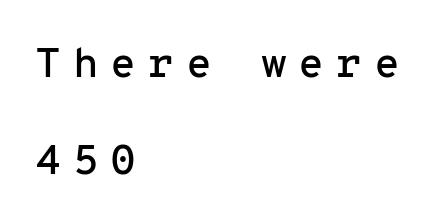
The image shows 42 px sans-serif type, upright, monospaced; set left-aligned, loose line spacing (2.3x), unusually wide letter spacing (+0.28 em), not underlined; low stroke contrast and a medium x-height.
